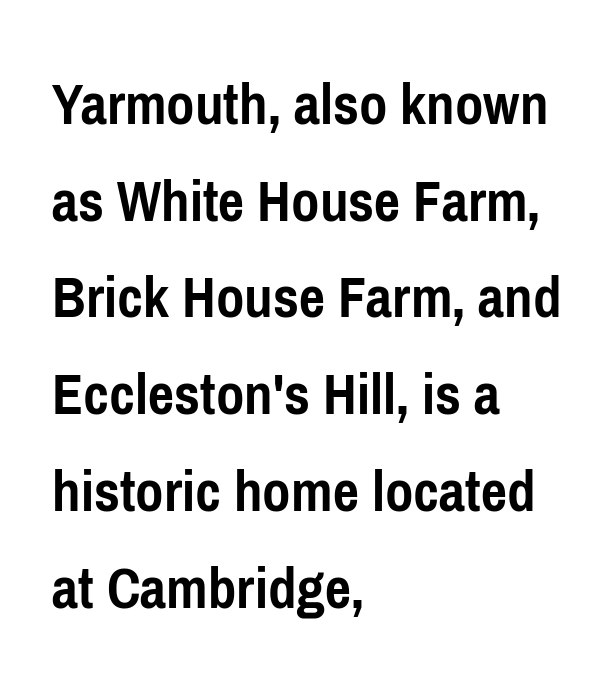
{"serif": "no", "italic": "no", "bold": "yes", "weight": "semibold", "width": "condensed", "stroke_contrast": "low", "x_height": "medium", "monospaced": "no", "underline": "no", "align": "left", "line_spacing": "normal", "line_spacing_ratio": 1.56, "letter_spacing": "normal", "letter_spacing_em": 0.0, "glyph_px": 62}
